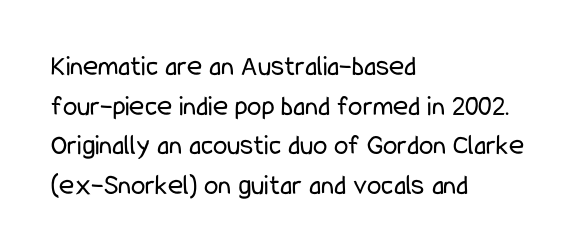
{"serif": "no", "italic": "no", "bold": "no", "weight": "regular", "width": "condensed", "stroke_contrast": "low", "x_height": "medium", "monospaced": "no", "underline": "no", "align": "left", "line_spacing": "normal", "line_spacing_ratio": 1.37, "letter_spacing": "normal", "letter_spacing_em": 0.0, "glyph_px": 29}
